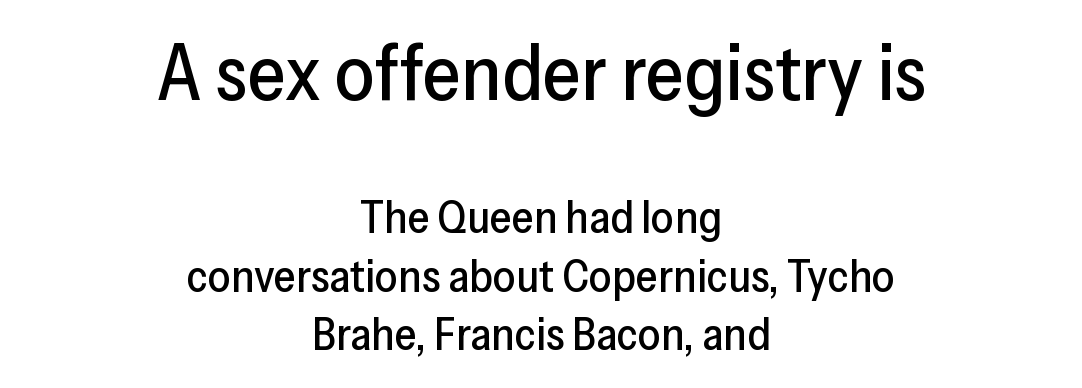
The rows are spaced the way most documents space them. Underline: absent. Where is the straight margin? There isn't one; the lines are centered. Scale decreases going downward across the two blocks. Spacing verdict: proportional, widths tailored to each character.
